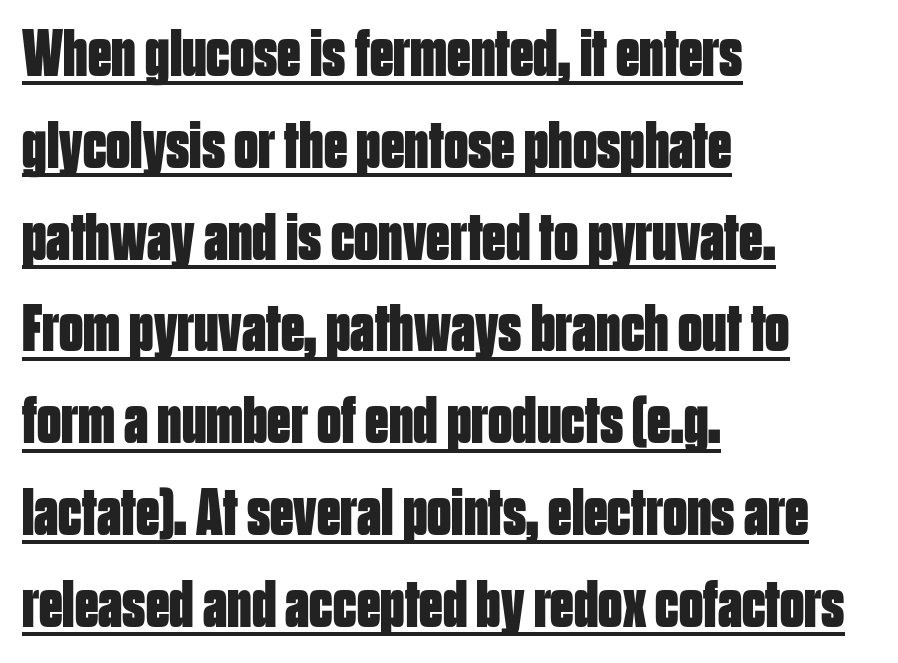
The image shows 67 px bold, condensed sans-serif type, upright; set left-aligned, normal line spacing (1.37x), normal letter spacing, underlined; low stroke contrast and a large x-height.
